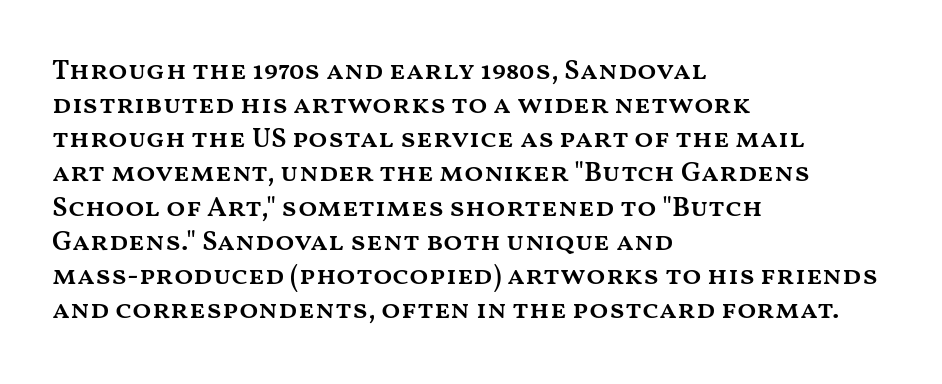
The image shows 28 px semibold, wide type, upright; set left-aligned, line spacing 1.22x, normal letter spacing, not underlined; medium stroke contrast and a medium x-height.
